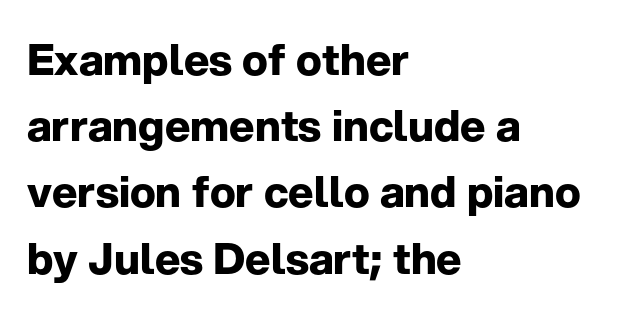
The image shows 43 px bold sans-serif type, upright; set left-aligned, normal line spacing (1.54x), normal letter spacing, not underlined; low stroke contrast and a medium x-height.
